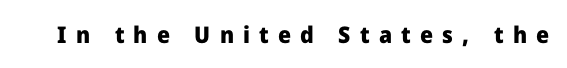
{"italic": "no", "bold": "yes", "underline": "no", "letter_spacing": "wide", "letter_spacing_em": 0.4, "glyph_px": 23}
